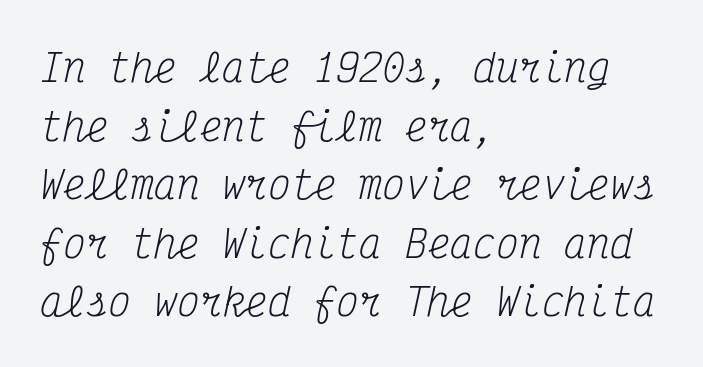
Q: Is the text bold? A: No.
Q: Is the text italic (slanted)? A: Yes, it leans right by about 12 degrees.
Q: Is the typeface a serif or a sans-serif typeface? A: Serif.
Q: Is the text underlined? A: No.
Q: How is the paragraph aligned? A: Left-aligned.
Q: Is the spacing between letters normal or unusually wide? A: Normal.
Q: Is the spacing between lines tight, normal or loose? A: Normal.
Q: Width (condensed, normal, or wide)? A: Condensed.
Q: Stroke contrast? A: Medium.
Q: x-height? A: Medium.
Q: Monospaced? A: Yes.
